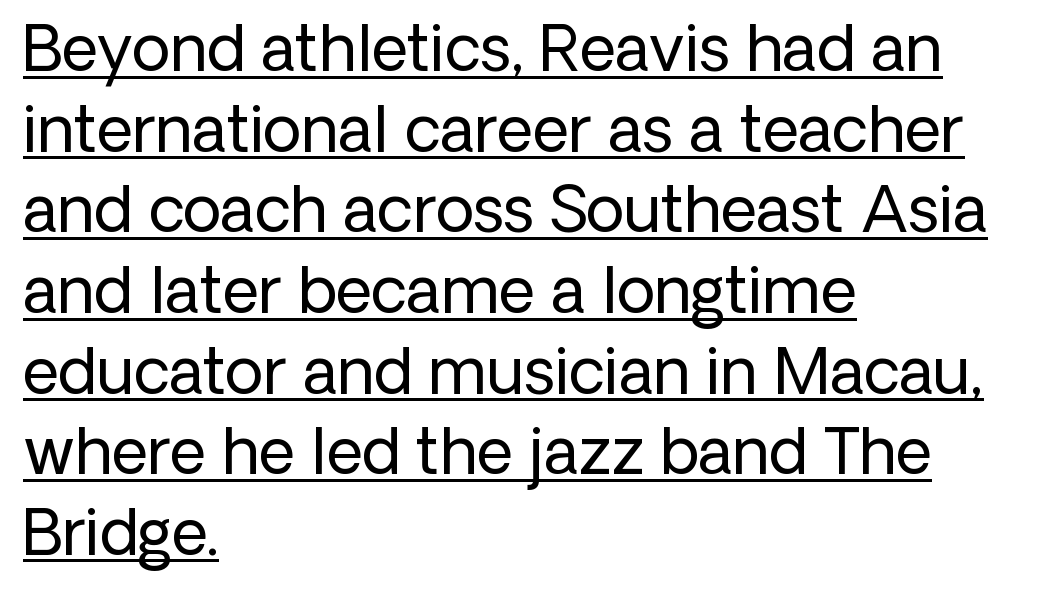
The image shows 63 px regular-weight sans-serif type, upright; set left-aligned, normal line spacing (1.28x), normal letter spacing, underlined; low stroke contrast and a medium x-height.
